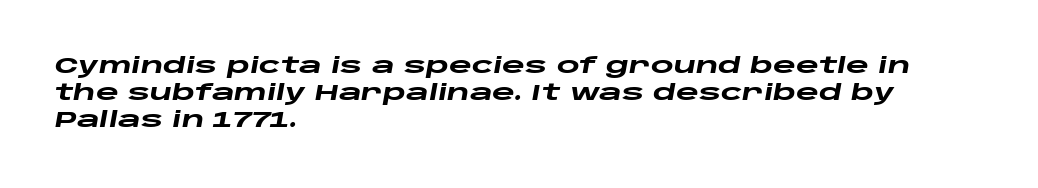
Each row of text sits above clean, open space. Is the letter spacing exaggerated? No — it looks like the ordinary default. Quick note: italic. Reading down the block, your eye returns to a fixed left position each line. Students, this is bold: see how much ink each stroke carries.
